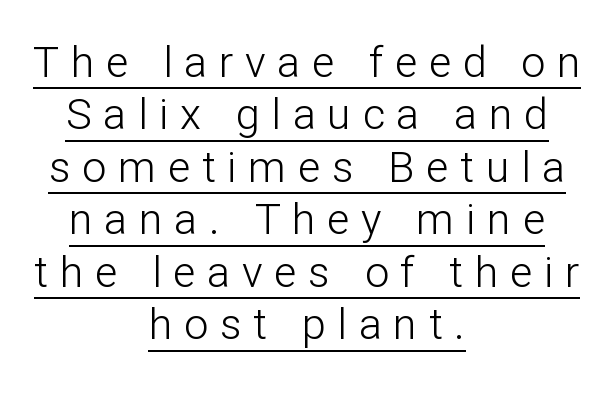
Q: Is the text bold? A: No.
Q: Is the text italic (slanted)? A: No, it is upright.
Q: Is the typeface a serif or a sans-serif typeface? A: Sans-serif.
Q: Is the text underlined? A: Yes.
Q: How is the paragraph aligned? A: Centered.
Q: Is the spacing between letters normal or unusually wide? A: Unusually wide.
Q: Width (condensed, normal, or wide)? A: Normal.
Q: Stroke contrast? A: Low.
Q: x-height? A: Medium.
Q: Monospaced? A: No.
